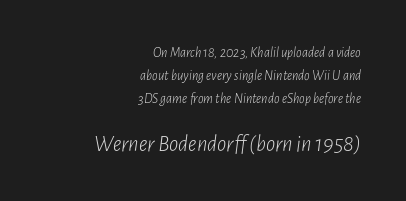
The image shows 23 px text type, italic (leaning right); set right-aligned, normal line spacing (1.63x), normal letter spacing, not underlined; the second (bottom) block is 1.64x larger.
